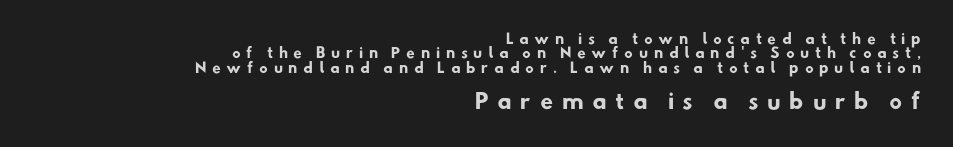
{"bold": "yes", "underline": "no", "align": "right", "line_spacing": "tight", "line_spacing_ratio": 1.03, "letter_spacing": "wide", "letter_spacing_em": 0.4, "larger_block": "second", "size_ratio": 1.5, "glyph_px": 21}
